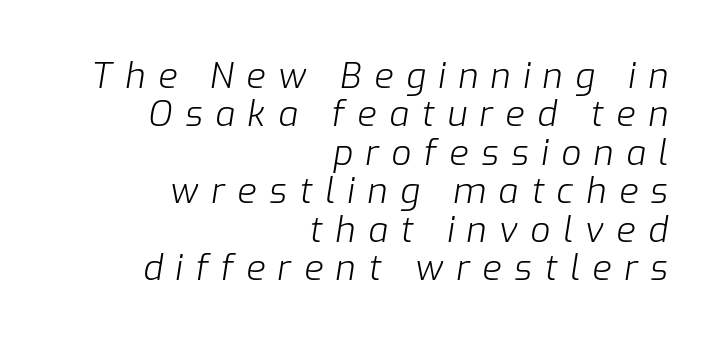
Beneath every word, the page is bare. Loose tracking; the words dissolve into strings of separated letters. Is the stroke heavy? The answer is a plain regular-or-lighter. The rendering uses natural spacing where letterforms have individual widths. The designer dialed line spacing down below the default.
